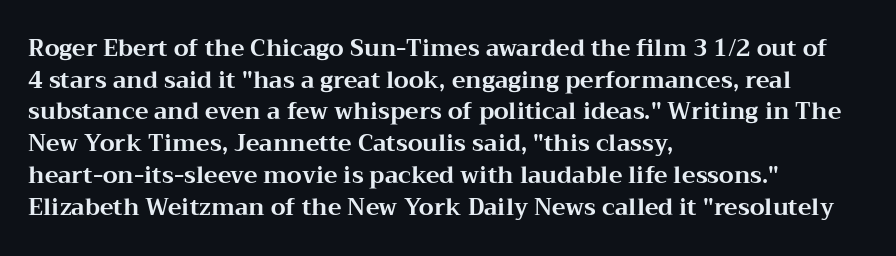
The lines are quadded left. Regular leading. Nothing unusual about the tracking: characters are spaced as the font intends. The font is running at its bold setting. Tall strokes in this sample are plumb rather than angled.
